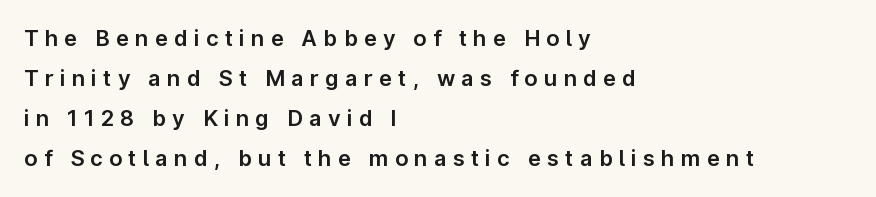
The image shows 22 px text type, upright; set left-aligned, line spacing 1.82x, unusually wide letter spacing (+0.28 em), not underlined.
